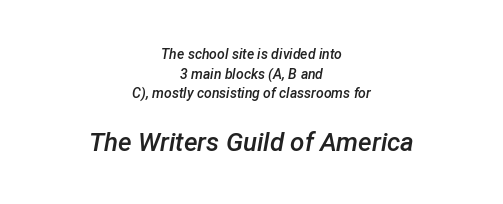
In terms of posture, this sample is oblique. The tracking reads as untouched default to a designer's eye. The rag falls on both sides of this text block equally. Just letters on the line, the space beneath them empty. The lower block of text is set noticeably larger than the block above it.
